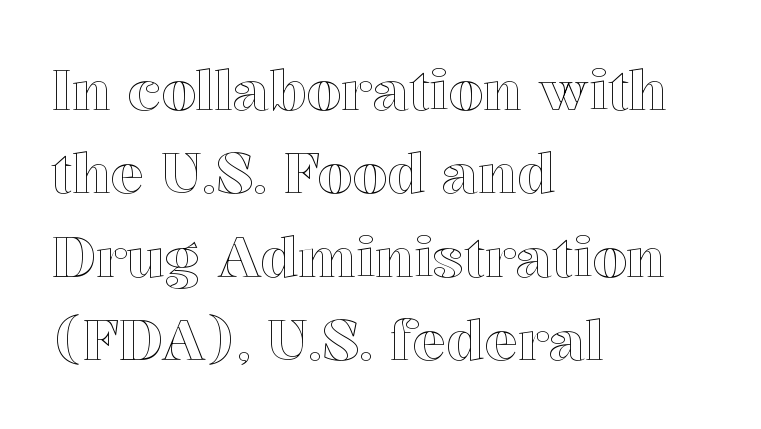
Q: Is the text italic (slanted)? A: No, it is upright.
Q: Is the text underlined? A: No.
Q: How is the paragraph aligned? A: Left-aligned.
Q: Is the spacing between letters normal or unusually wide? A: Normal.
Q: Is the spacing between lines tight, normal or loose? A: Normal.
Q: Width (condensed, normal, or wide)? A: Normal.
Q: x-height? A: Medium.
Q: Monospaced? A: No.
